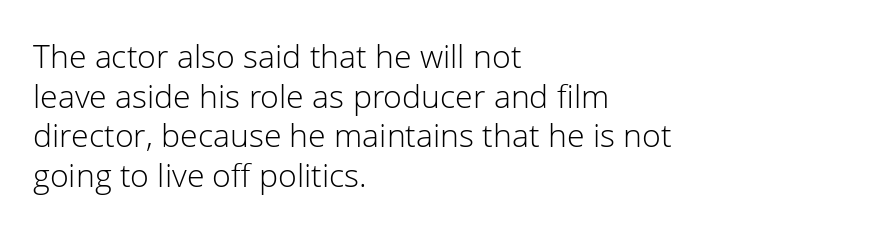
The image shows 32 px light sans-serif type, upright; set left-aligned, line spacing 1.24x, normal letter spacing, not underlined; low stroke contrast and a medium x-height.
